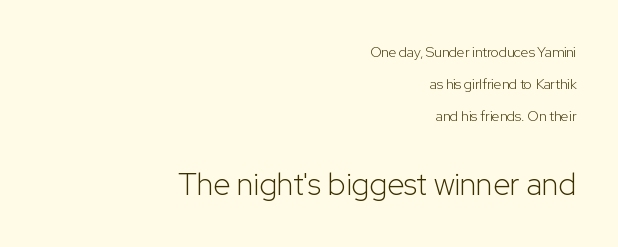
Q: Is the text bold? A: No.
Q: Is the text italic (slanted)? A: No, it is upright.
Q: Is the typeface a serif or a sans-serif typeface? A: Sans-serif.
Q: Is the text underlined? A: No.
Q: How is the paragraph aligned? A: Right-aligned.
Q: Is the spacing between letters normal or unusually wide? A: Normal.
Q: Is the spacing between lines tight, normal or loose? A: Loose.
Q: Which block of text is set in a larger size, the first (top) or the second (bottom)? A: The second (bottom) one.
Q: Width (condensed, normal, or wide)? A: Normal.
Q: Stroke contrast? A: Low.
Q: x-height? A: Medium.
Q: Monospaced? A: No.
